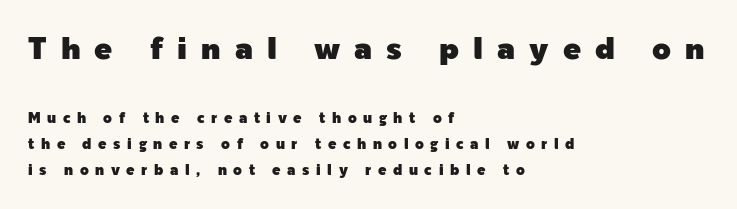
{"serif": "no", "italic": "no", "width": "normal", "x_height": "medium", "monospaced": "no", "underline": "no", "align": "left", "line_spacing_ratio": 1.86, "letter_spacing": "wide", "letter_spacing_em": 0.47, "larger_block": "first", "size_ratio": 2.14, "glyph_px": 30}
